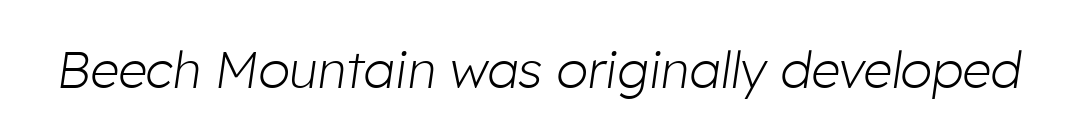
Q: Is the text bold? A: No.
Q: Is the text italic (slanted)? A: Yes, it leans right by about 8 degrees.
Q: Is the text underlined? A: No.
Q: Is the spacing between letters normal or unusually wide? A: Normal.
Q: Width (condensed, normal, or wide)? A: Normal.
Q: Stroke contrast? A: Low.
Q: x-height? A: Medium.
Q: Monospaced? A: No.
